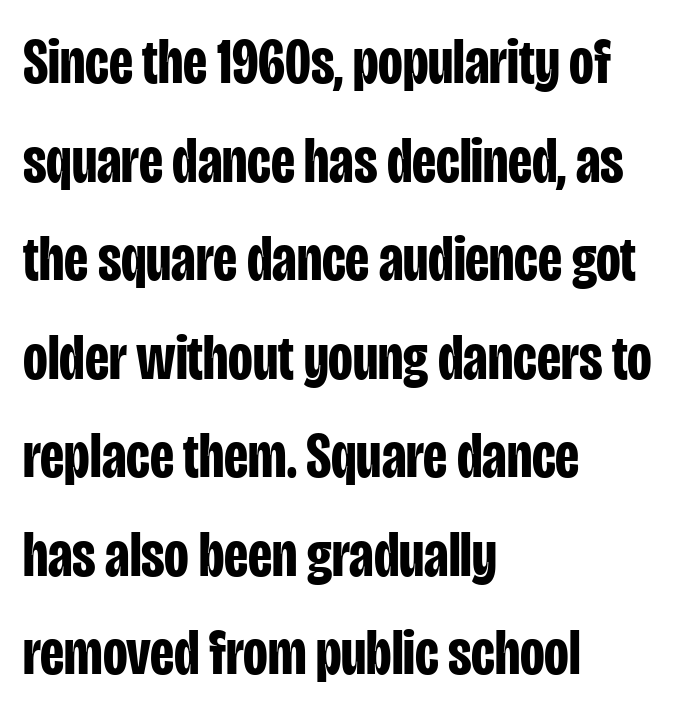
The image shows 64 px bold, condensed sans-serif type, upright; set left-aligned, normal line spacing (1.54x), normal letter spacing, not underlined; low stroke contrast and a large x-height.
